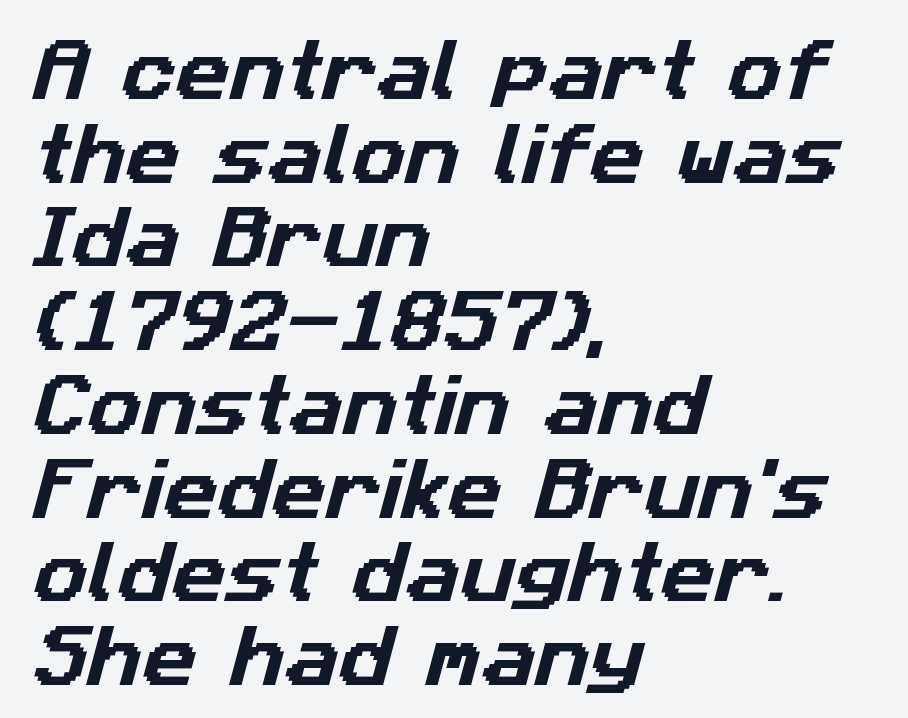
{"serif": "no", "width": "normal", "stroke_contrast": "low", "x_height": "medium", "monospaced": "no", "underline": "no", "align": "left", "line_spacing": "normal", "line_spacing_ratio": 1.25, "letter_spacing": "normal", "letter_spacing_em": 0.0, "glyph_px": 67}
